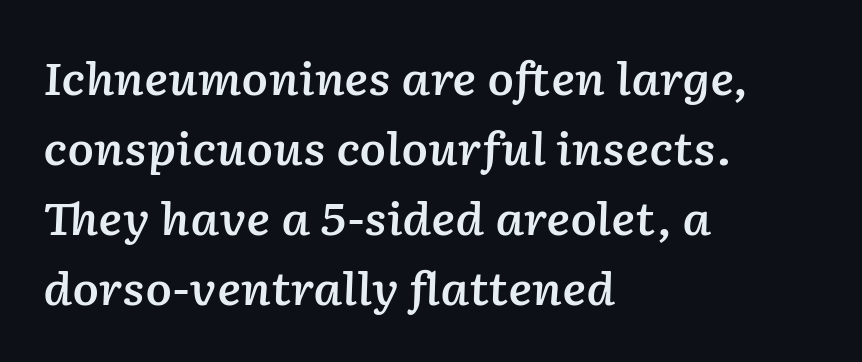
Check under the words: just untouched page. Casual observation: everything's shoved over to the left. There is no visible air inserted between adjacent glyphs. Students, observe: this is what conventionally led text looks like. Posture: slanted.
